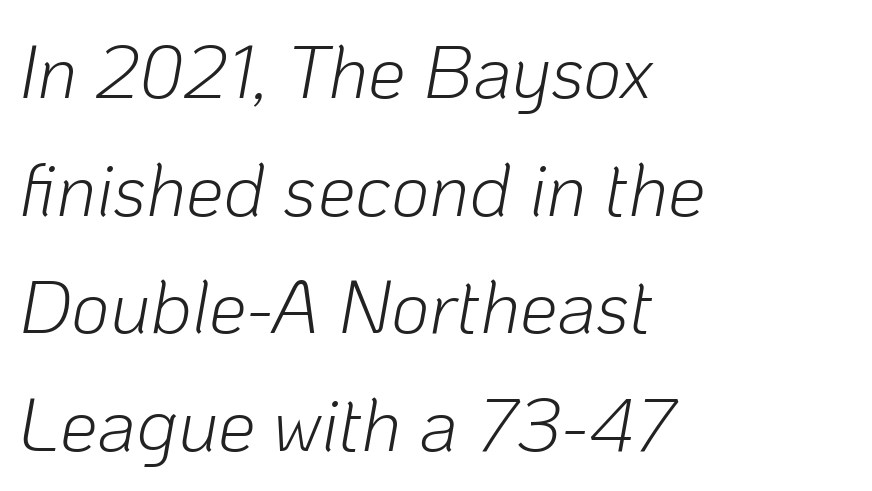
Short and long lines alike share a common starting point at left. Would a proofreader flag this as italicized? Yes. Bare-footed words on every line. Line spacing here is normal. Is the letter spacing exaggerated? No — it looks like the ordinary default.
